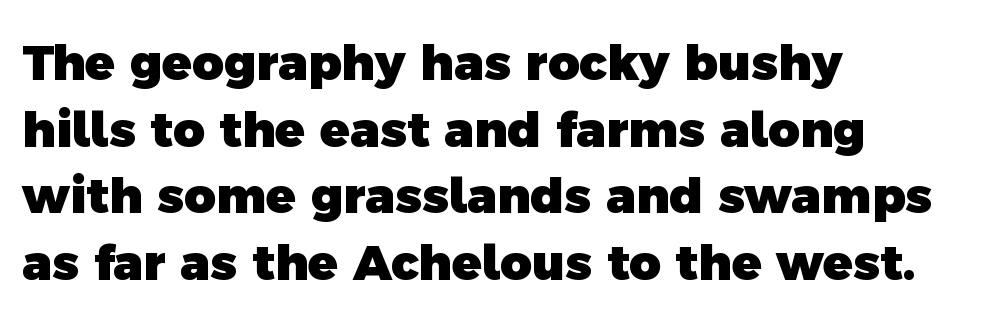
Q: Is the text bold? A: Yes.
Q: Is the typeface a serif or a sans-serif typeface? A: Sans-serif.
Q: Is the text underlined? A: No.
Q: How is the paragraph aligned? A: Left-aligned.
Q: Is the spacing between letters normal or unusually wide? A: Normal.
Q: Is the spacing between lines tight, normal or loose? A: Normal.
Q: Width (condensed, normal, or wide)? A: Normal.
Q: x-height? A: Medium.
Q: Monospaced? A: No.
